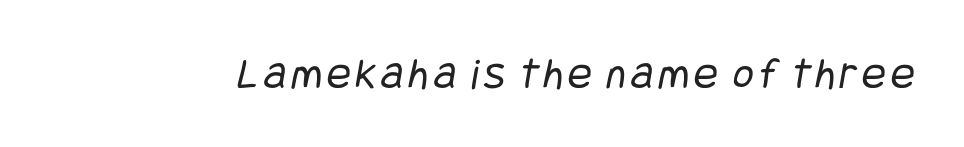
{"serif": "no", "bold": "no", "weight": "regular", "width": "condensed", "stroke_contrast": "low", "x_height": "large", "underline": "no", "glyph_px": 45}
